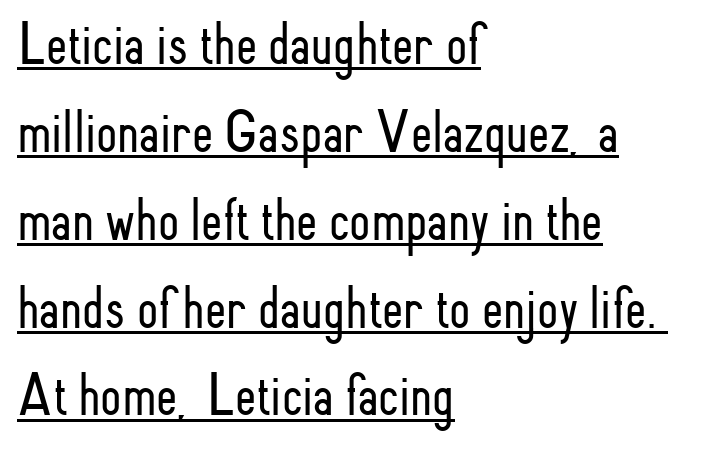
{"serif": "no", "italic": "no", "bold": "no", "weight": "light", "width": "condensed", "stroke_contrast": "low", "x_height": "small", "monospaced": "no", "underline": "yes", "align": "left", "line_spacing": "normal", "line_spacing_ratio": 1.44, "letter_spacing": "normal", "letter_spacing_em": 0.0, "glyph_px": 61}
